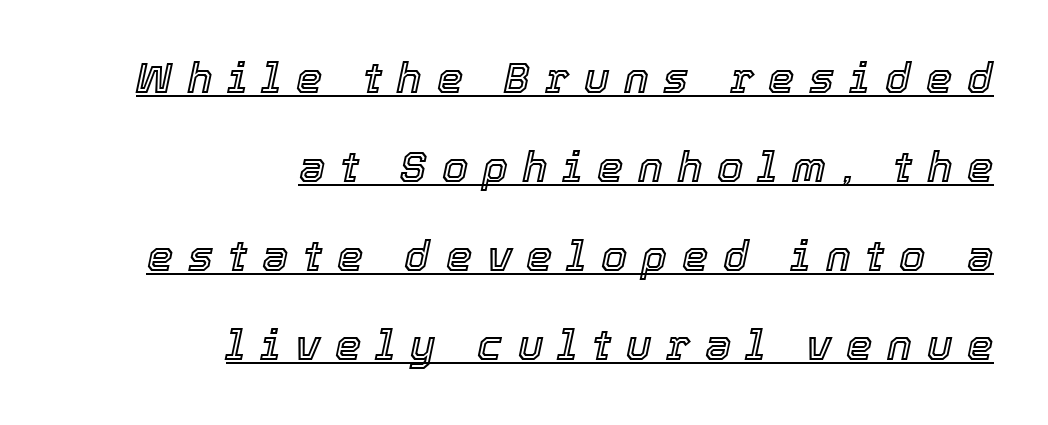
Spacing verdict: proportional, widths tailored to each character. What stands out about the letter spacing? Its width — letters are far apart. A continuous stroke trails under the words, as in a hyperlink. Layout note: lines flush right. Quick note: interline space is abundant.
